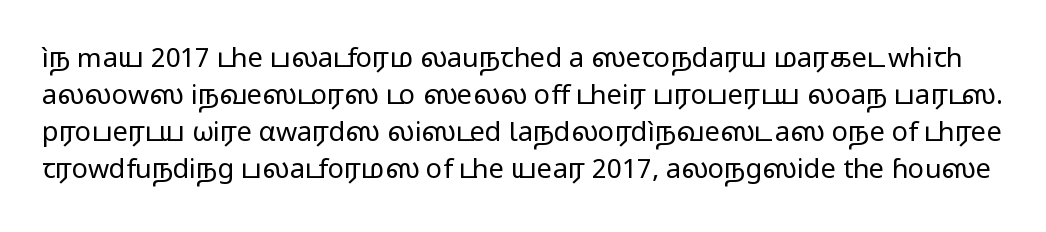
{"italic": "no", "bold": "no", "underline": "no", "line_spacing": "normal", "line_spacing_ratio": 1.37, "letter_spacing": "normal", "letter_spacing_em": 0.0, "glyph_px": 27}
